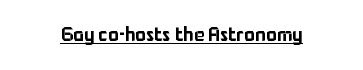
The image shows 20 px text type, upright; set normal letter spacing, underlined.
